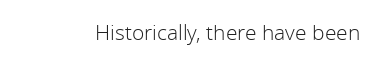
The image shows 21 px text type, upright; set normal letter spacing, not underlined.
